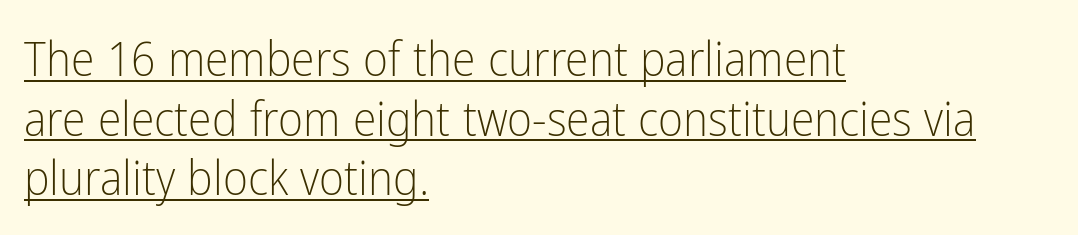
Compared with a centered layout, this one pins lines to the left instead. Note the varied advance widths — an 'i' is clearly narrower than an 'm'. Nothing heavy about these letters — not bold at all. Examine the stroke ends and you'll find no serifs. How are the letters spaced? Ordinarily, with no added tracking.
